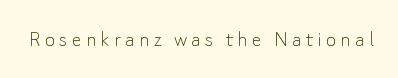
{"italic": "no", "bold": "no", "underline": "no", "glyph_px": 24}
